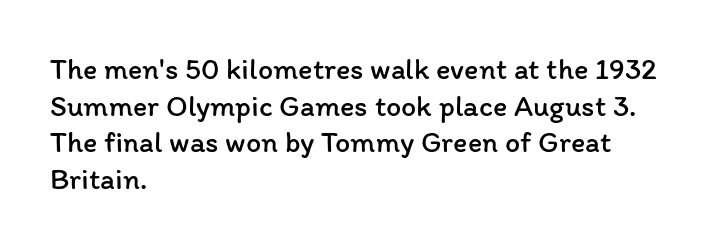
{"italic": "no", "bold": "no", "weight": "regular", "width": "normal", "stroke_contrast": "low", "x_height": "medium", "monospaced": "no", "underline": "no", "align": "left", "line_spacing_ratio": 1.22, "letter_spacing": "normal", "letter_spacing_em": 0.0, "glyph_px": 30}
